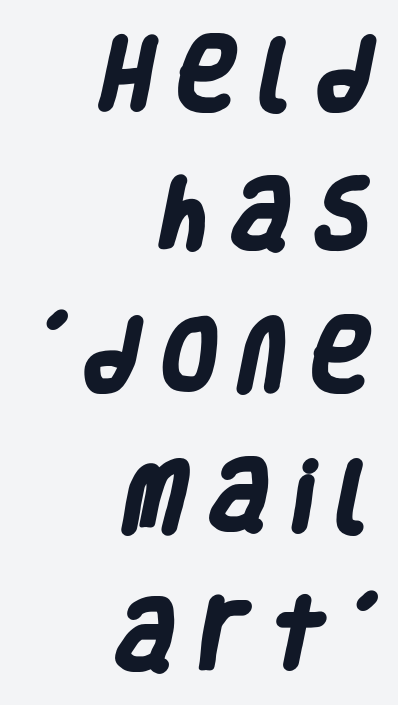
The image shows 79 px heavy, condensed sans-serif type; set right-aligned, line spacing 1.78x, unusually wide letter spacing (+0.32 em), not underlined; low stroke contrast and a large x-height.
